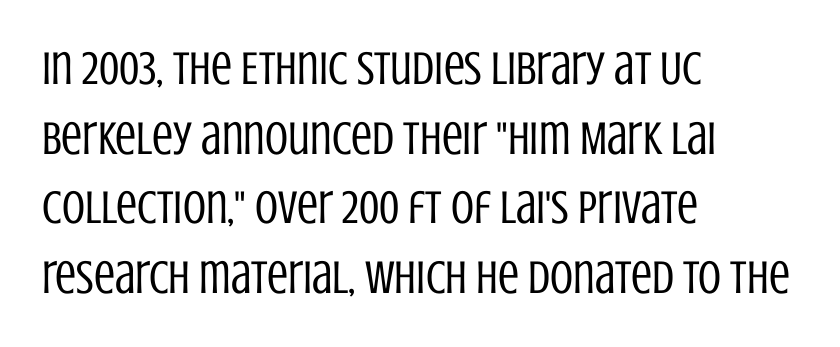
Q: Is the text bold? A: No.
Q: Is the text italic (slanted)? A: No, it is upright.
Q: Is the typeface a serif or a sans-serif typeface? A: Sans-serif.
Q: Is the text underlined? A: No.
Q: How is the paragraph aligned? A: Left-aligned.
Q: Is the spacing between letters normal or unusually wide? A: Normal.
Q: Is the spacing between lines tight, normal or loose? A: Normal.
Q: Width (condensed, normal, or wide)? A: Condensed.
Q: Stroke contrast? A: Low.
Q: x-height? A: Large.
Q: Monospaced? A: No.
